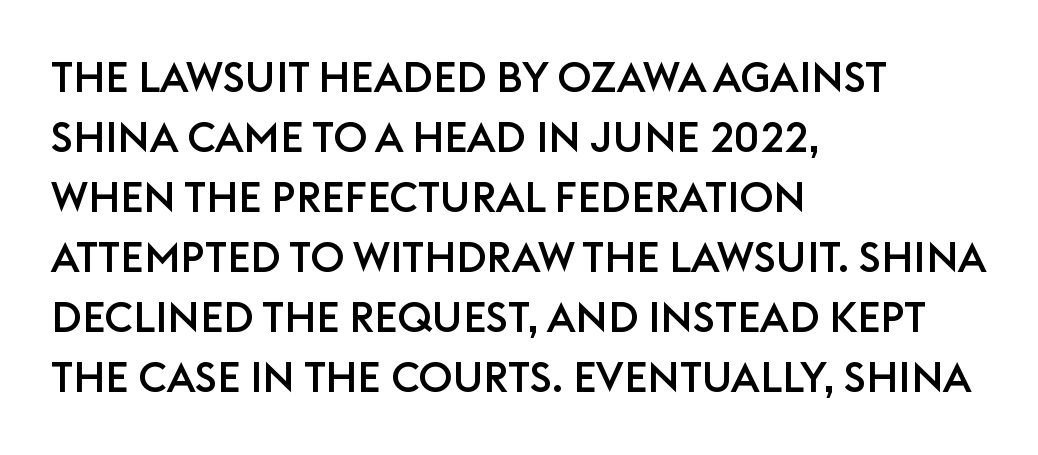
Q: Is the text italic (slanted)? A: No, it is upright.
Q: Is the typeface a serif or a sans-serif typeface? A: Sans-serif.
Q: Is the text underlined? A: No.
Q: How is the paragraph aligned? A: Left-aligned.
Q: Is the spacing between letters normal or unusually wide? A: Normal.
Q: Is the spacing between lines tight, normal or loose? A: Normal.
Q: Width (condensed, normal, or wide)? A: Normal.
Q: Stroke contrast? A: Low.
Q: x-height? A: Large.
Q: Monospaced? A: No.
